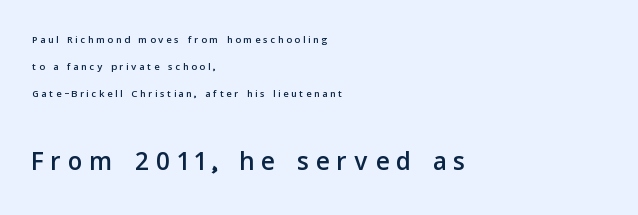
Do the letters lean? They stand straight. Words float on clear page, feet unadorned. Loose tracking; the words dissolve into strings of separated letters. Whoever set this made the second block the dominant, larger element. A typesetter would call this proportional, since set widths differ per character.
